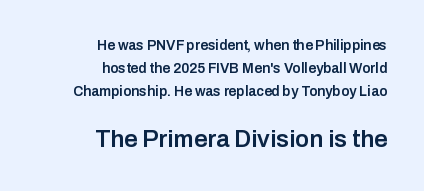
Q: Is the text bold? A: Semi-bold.
Q: Is the text italic (slanted)? A: No, it is upright.
Q: Is the text underlined? A: No.
Q: How is the paragraph aligned? A: Right-aligned.
Q: Is the spacing between letters normal or unusually wide? A: Normal.
Q: Is the spacing between lines tight, normal or loose? A: Normal.
Q: Which block of text is set in a larger size, the first (top) or the second (bottom)? A: The second (bottom) one.
